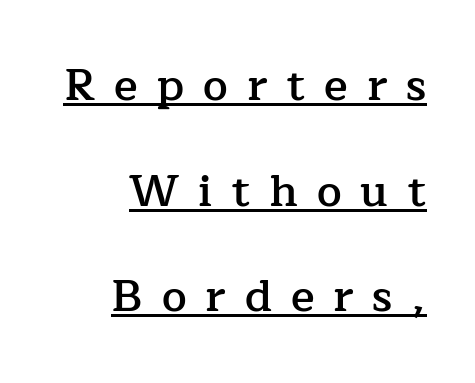
The block of text is sparse from top to bottom, with ample space between rows. Every row of glyphs terminates at an identical x-position on the right. As a designer I'd log this as weight 600, semibold. Style check: upright. Does a line run under the words? Yes, clearly.
